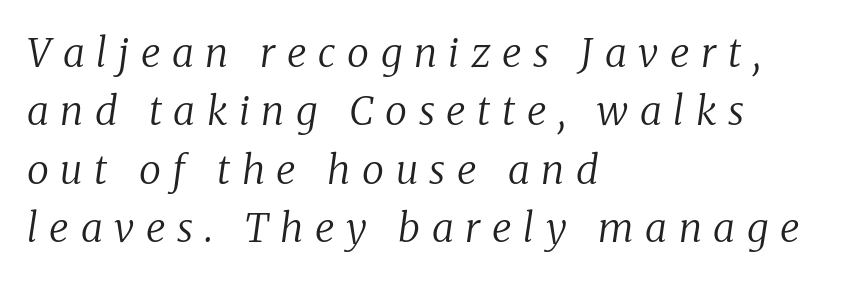
Q: Is the text bold? A: No.
Q: Is the text italic (slanted)? A: Yes, it leans right by about 8 degrees.
Q: Is the typeface a serif or a sans-serif typeface? A: Serif.
Q: Is the text underlined? A: No.
Q: How is the paragraph aligned? A: Left-aligned.
Q: Is the spacing between letters normal or unusually wide? A: Unusually wide.
Q: Is the spacing between lines tight, normal or loose? A: Normal.
Q: Width (condensed, normal, or wide)? A: Normal.
Q: Stroke contrast? A: Low.
Q: x-height? A: Medium.
Q: Monospaced? A: No.
